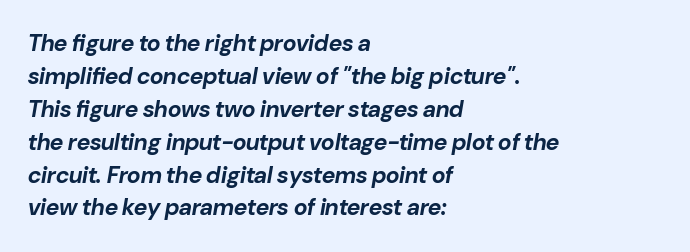
Q: Is the text bold? A: Yes.
Q: Is the text italic (slanted)? A: Yes, it leans right by about 10 degrees.
Q: Is the text underlined? A: No.
Q: How is the paragraph aligned? A: Left-aligned.
Q: Is the spacing between letters normal or unusually wide? A: Normal.
Q: Is the spacing between lines tight, normal or loose? A: Normal.
